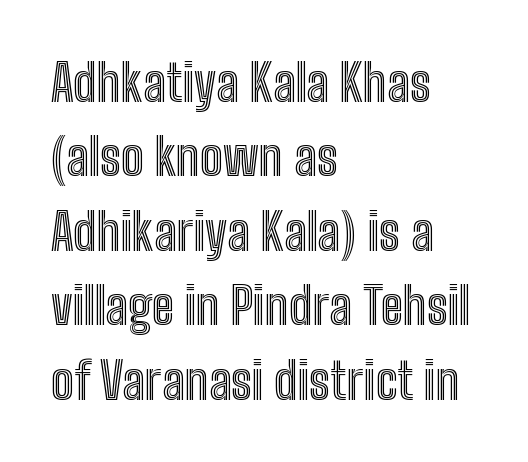
{"italic": "no", "width": "condensed", "x_height": "medium", "monospaced": "no", "underline": "no", "align": "left", "line_spacing": "normal", "line_spacing_ratio": 1.46, "letter_spacing": "normal", "letter_spacing_em": 0.0, "glyph_px": 51}
